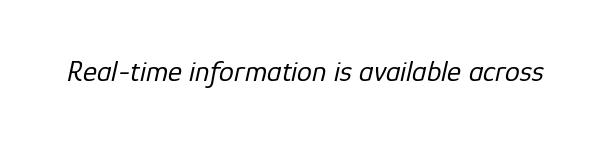
The tracking reads as untouched default to a designer's eye. Each letter keeps its own natural width here, so spacing adapts to shape. Weight class: somewhere from thin through regular. A bare baseline throughout the passage.
